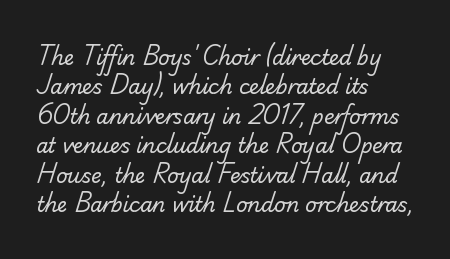
The image shows 20 px text type; set left-aligned, normal line spacing (1.47x), normal letter spacing, not underlined.
